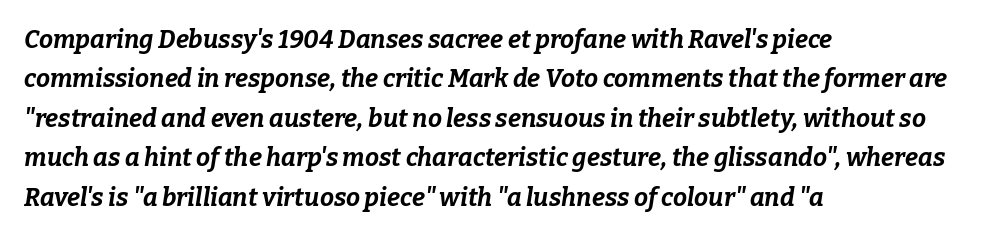
Notice how descenders clear the ascenders below comfortably — that's standard leading. Students, note that the glyphs here touch the page at normal intervals. Weight check: bold — yes, fully. Visually the block forms a straight wall on the left and a jagged coastline on the right.
